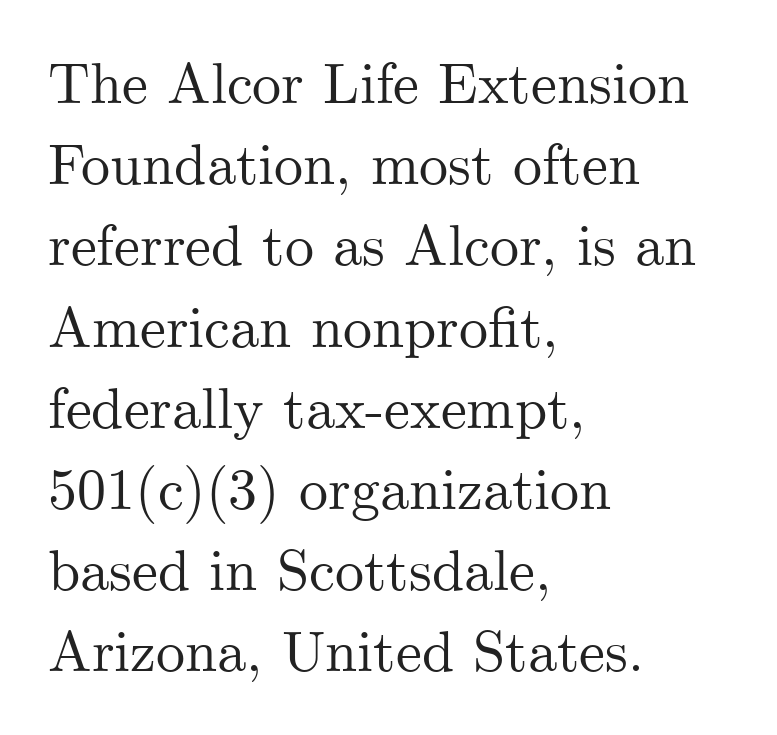
{"serif": "yes", "italic": "no", "width": "normal", "stroke_contrast": "medium", "x_height": "small", "monospaced": "no", "underline": "no", "align": "left", "line_spacing": "normal", "line_spacing_ratio": 1.4, "letter_spacing": "normal", "letter_spacing_em": 0.0, "glyph_px": 58}
